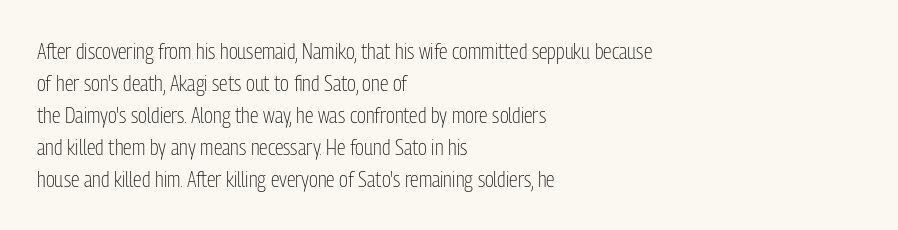
Q: Is the text bold? A: No.
Q: Is the text italic (slanted)? A: No, it is upright.
Q: Is the text underlined? A: No.
Q: How is the paragraph aligned? A: Left-aligned.
Q: Is the spacing between letters normal or unusually wide? A: Normal.
Q: Is the spacing between lines tight, normal or loose? A: Normal.
